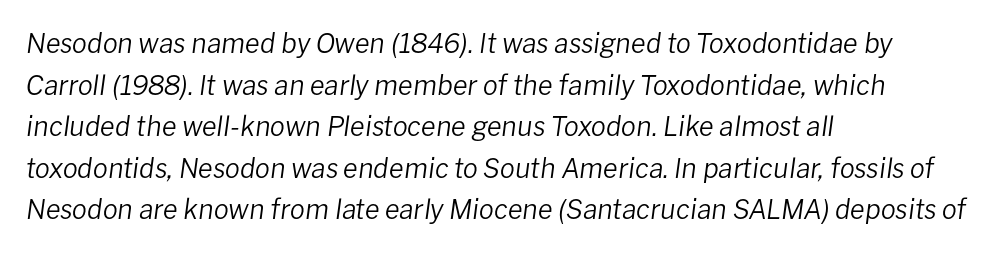
The image shows 27 px text type, italic (leaning right); set left-aligned, normal line spacing (1.54x), normal letter spacing, not underlined.
